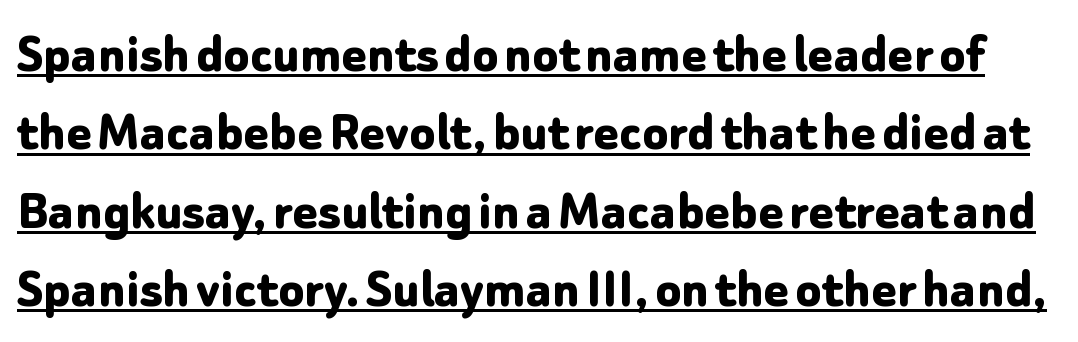
The image shows 59 px bold sans-serif type, upright; set normal line spacing (1.33x), normal letter spacing, underlined; low stroke contrast and a medium x-height.
